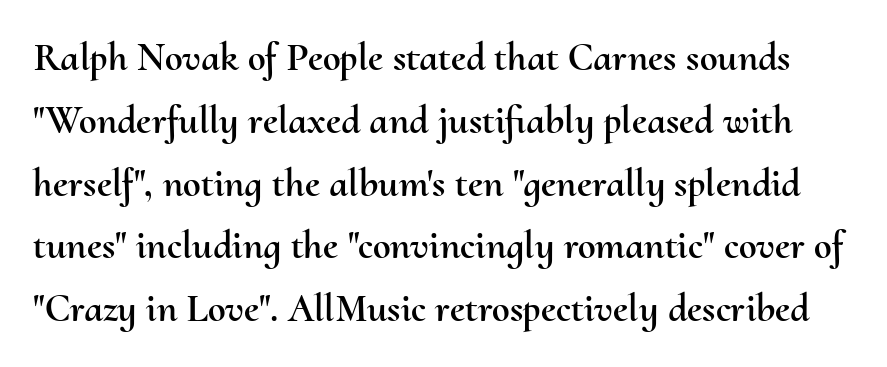
{"italic": "no", "width": "normal", "stroke_contrast": "medium", "x_height": "small", "monospaced": "no", "underline": "no", "line_spacing": "normal", "line_spacing_ratio": 1.57, "letter_spacing": "normal", "letter_spacing_em": 0.0, "glyph_px": 40}
